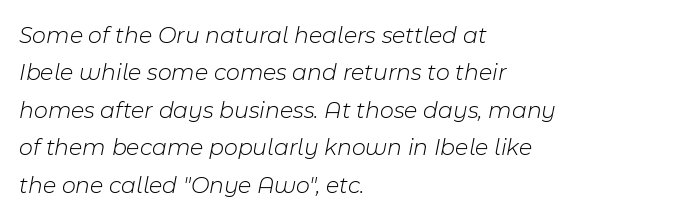
Check the space under the baseline: it is left empty. The leading is moderate, giving the passage an even texture. The glyphs look as if they've been sheared to an angle. Inter-character spacing is left at the font's built-in metrics. The letters look calm and open, with moderate or lighter stems. The lines in this sample share a left origin and differ only in where they stop.
